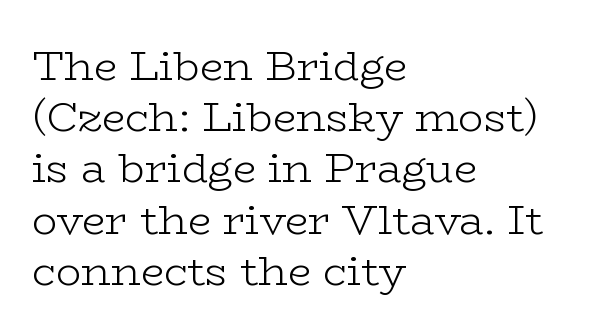
You could not count columns in this text — the font is proportionally spaced. Regarding serifs, this sample has them. If you drew a line through each stem, it would be perfectly vertical. The passage shown is not bold in any degree. Teacher's note: observe the even left margin — that is flush-left alignment.
